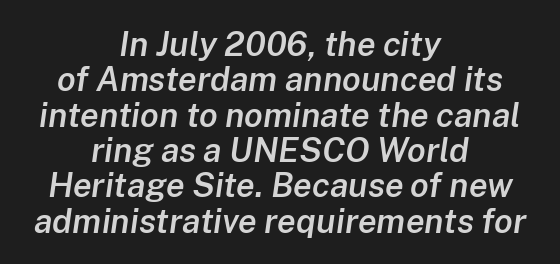
Q: Is the text bold? A: Semi-bold.
Q: Is the text italic (slanted)? A: Yes, it leans right by about 8 degrees.
Q: Is the text underlined? A: No.
Q: How is the paragraph aligned? A: Centered.
Q: Is the spacing between letters normal or unusually wide? A: Normal.
Q: Is the spacing between lines tight, normal or loose? A: Tight.
Q: Width (condensed, normal, or wide)? A: Normal.
Q: Stroke contrast? A: Low.
Q: x-height? A: Medium.
Q: Monospaced? A: No.
